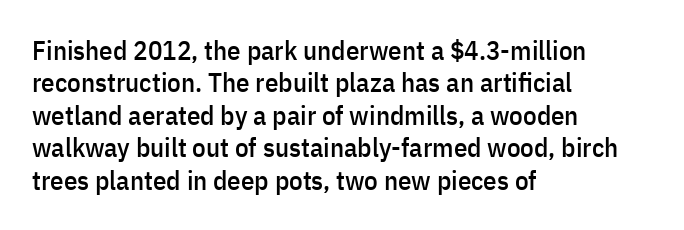
{"italic": "no", "underline": "no", "align": "left", "line_spacing_ratio": 1.2, "letter_spacing": "normal", "letter_spacing_em": 0.0, "glyph_px": 27}
